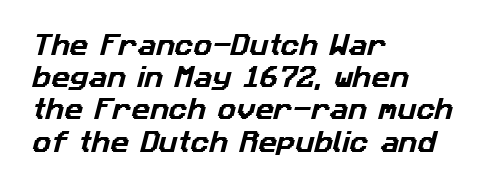
{"underline": "no", "align": "left", "line_spacing": "normal", "line_spacing_ratio": 1.4, "letter_spacing": "normal", "letter_spacing_em": 0.0, "glyph_px": 23}
